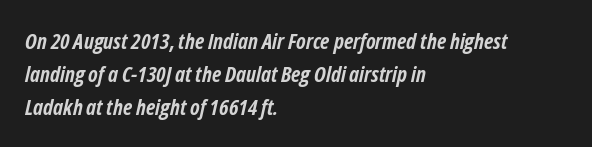
Q: Is the text bold? A: Yes.
Q: Is the text italic (slanted)? A: Yes, it leans right by about 12 degrees.
Q: Is the text underlined? A: No.
Q: How is the paragraph aligned? A: Left-aligned.
Q: Is the spacing between letters normal or unusually wide? A: Normal.
Q: Is the spacing between lines tight, normal or loose? A: Normal.
